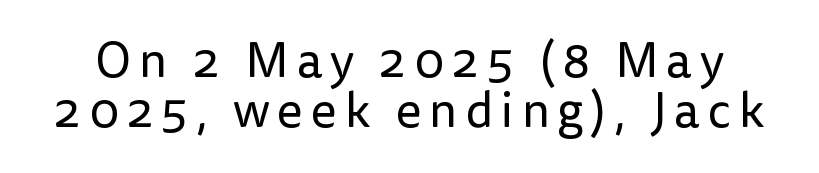
The image shows 49 px regular-weight sans-serif type, upright; set tight line spacing (1.03x), not underlined; low stroke contrast and a medium x-height.
